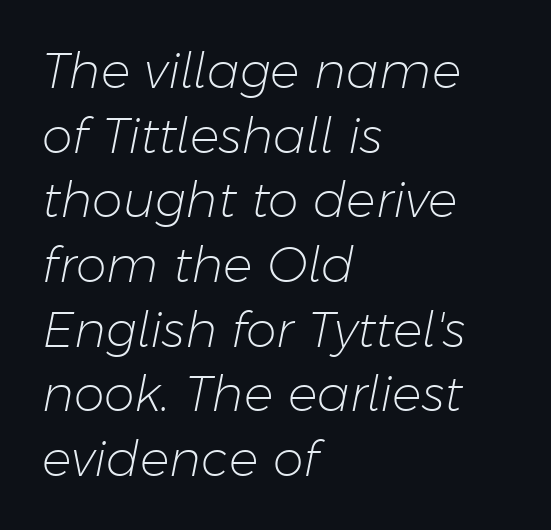
Default kerning and tracking; the words read as compact shapes. The baseline area is clear. Think of a printed novel: that variable character pitch is what you see here. The typesetting does not lean heavy: it is not bold. Baseline-to-baseline distance is the conventional proportion of letter height. You can tell it's italic because the verticals aren't actually vertical.
